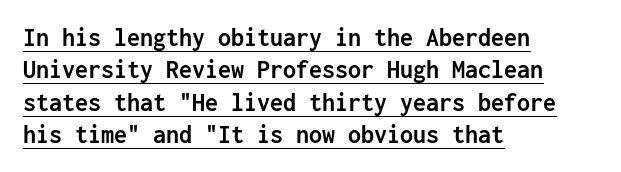
The image shows 26 px bold type, upright; set left-aligned, normal line spacing (1.25x), normal letter spacing, underlined.
